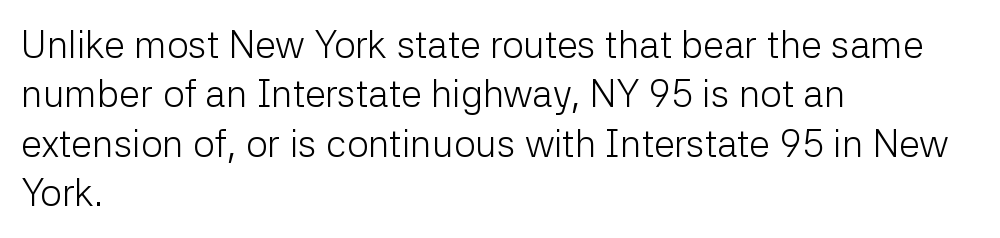
The image shows 38 px light sans-serif type, upright; set left-aligned, normal line spacing (1.3x), normal letter spacing, not underlined; low stroke contrast and a medium x-height.
